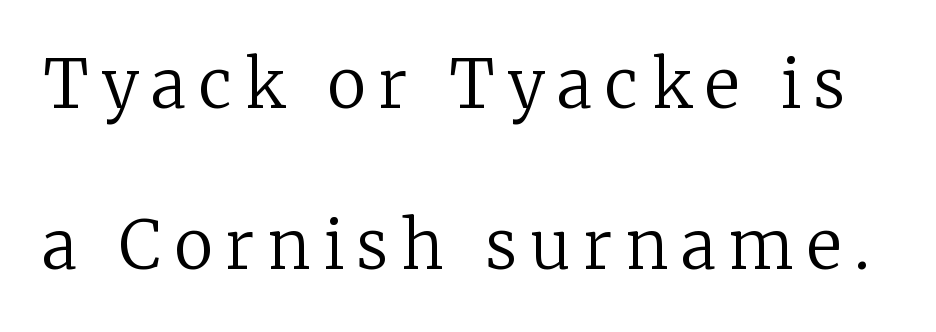
The image shows 66 px regular-weight serif type, upright; set loose line spacing (2.44x), unusually wide letter spacing (+0.2 em), not underlined; low stroke contrast and a medium x-height.
